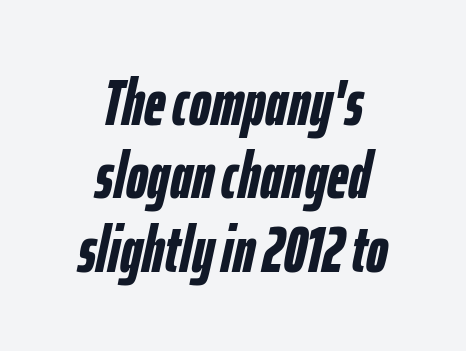
Q: Is the text bold? A: Yes.
Q: Is the text italic (slanted)? A: Yes, it leans right by about 12 degrees.
Q: Is the text underlined? A: No.
Q: How is the paragraph aligned? A: Centered.
Q: Is the spacing between letters normal or unusually wide? A: Normal.
Q: Is the spacing between lines tight, normal or loose? A: Tight.
Q: Width (condensed, normal, or wide)? A: Condensed.
Q: Stroke contrast? A: Low.
Q: x-height? A: Medium.
Q: Monospaced? A: No.
